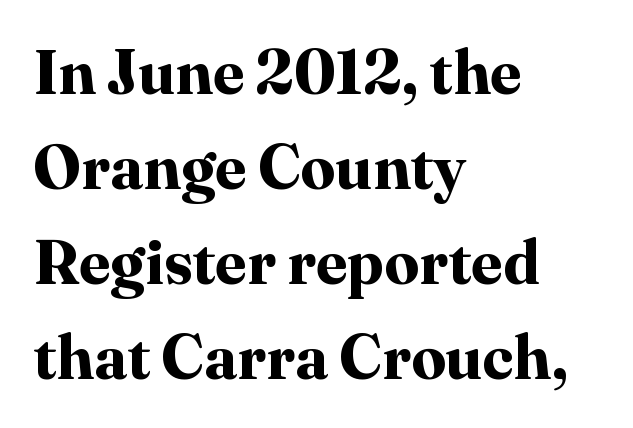
{"serif": "yes", "italic": "no", "bold": "yes", "weight": "bold", "width": "normal", "stroke_contrast": "high", "x_height": "medium", "monospaced": "no", "underline": "no", "align": "left", "line_spacing": "normal", "line_spacing_ratio": 1.53, "letter_spacing": "normal", "letter_spacing_em": 0.0, "glyph_px": 62}
